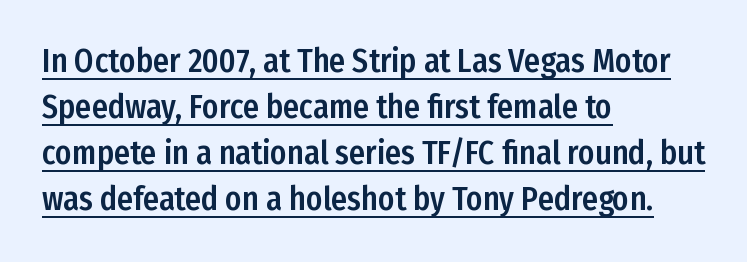
Q: Is the text italic (slanted)? A: No, it is upright.
Q: Is the typeface a serif or a sans-serif typeface? A: Sans-serif.
Q: Is the text underlined? A: Yes.
Q: How is the paragraph aligned? A: Left-aligned.
Q: Is the spacing between letters normal or unusually wide? A: Normal.
Q: Is the spacing between lines tight, normal or loose? A: Normal.
Q: Width (condensed, normal, or wide)? A: Condensed.
Q: Stroke contrast? A: Low.
Q: x-height? A: Medium.
Q: Monospaced? A: No.
